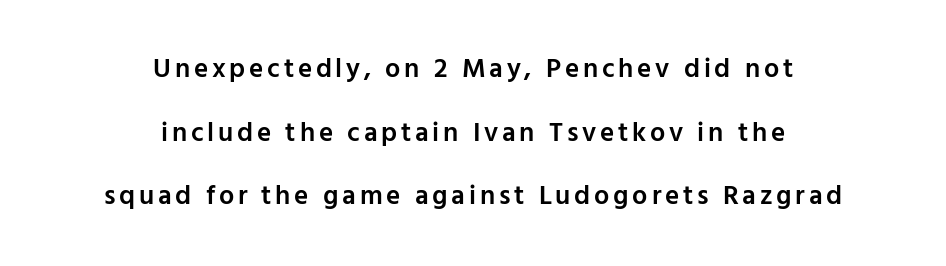
Q: Is the text bold? A: Semi-bold.
Q: Is the text italic (slanted)? A: No, it is upright.
Q: Is the text underlined? A: No.
Q: How is the paragraph aligned? A: Centered.
Q: Is the spacing between lines tight, normal or loose? A: Loose.
